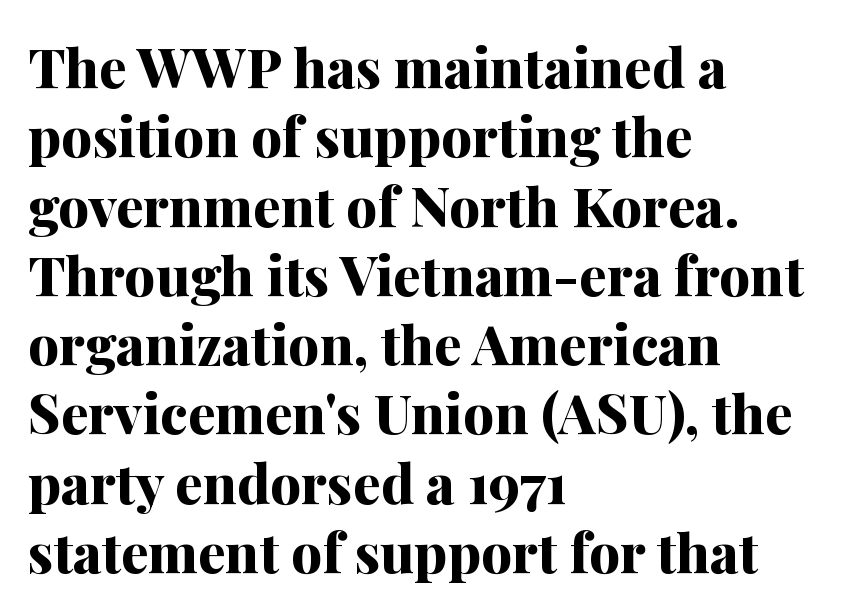
Horizontal alignment here is leftward, the default for most running prose. The tracking reads as untouched default to a designer's eye. Heft: maximum for text — a bold. Each letter's strokes conclude with small projecting serifs. If you drew a line through each stem, it would be perfectly vertical. Note the varied advance widths — an 'i' is clearly narrower than an 'm'.
